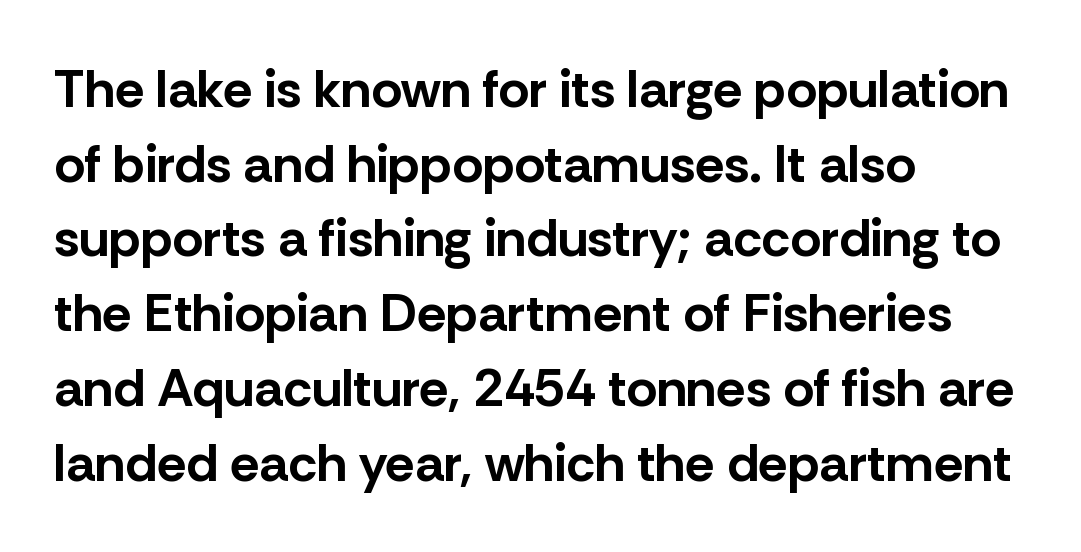
The passage shown has conventional tracking throughout. The letters carry no serifs — their stems end cleanly without finishing strokes. A normal amount of white space separates one row of letters from the next. Notice how the stems are strictly vertical — no italics here. The strokes are fattened all the way to bold. Check the space under the baseline: it is left empty.
